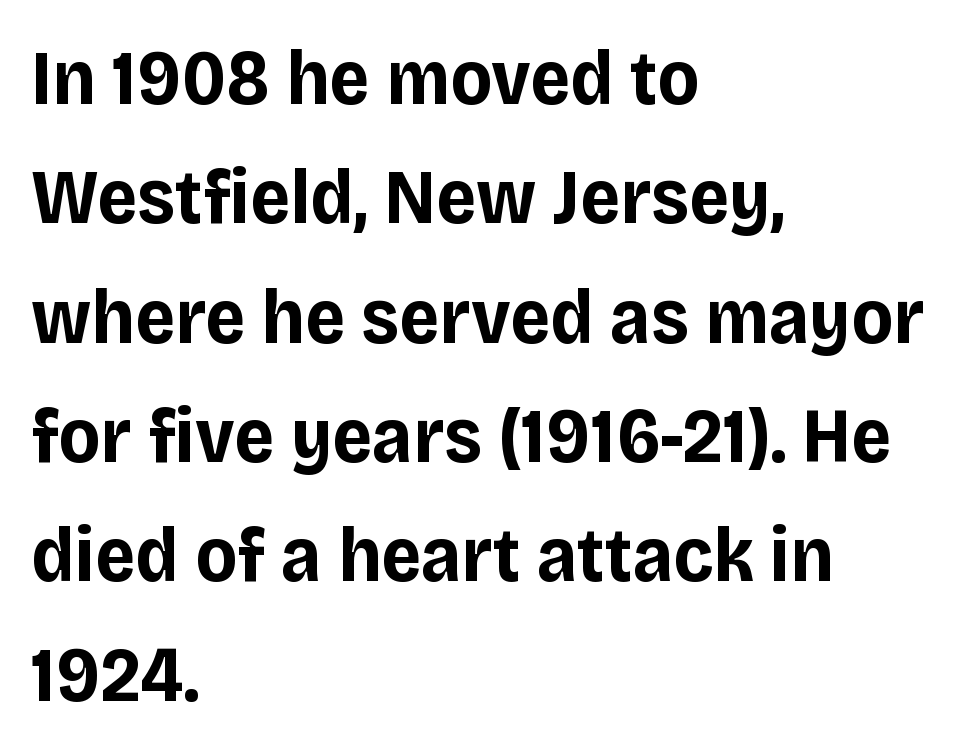
Q: Is the text bold? A: Yes.
Q: Is the text italic (slanted)? A: No, it is upright.
Q: Is the typeface a serif or a sans-serif typeface? A: Sans-serif.
Q: Is the text underlined? A: No.
Q: How is the paragraph aligned? A: Left-aligned.
Q: Is the spacing between letters normal or unusually wide? A: Normal.
Q: Is the spacing between lines tight, normal or loose? A: Normal.
Q: Width (condensed, normal, or wide)? A: Normal.
Q: Stroke contrast? A: Low.
Q: x-height? A: Large.
Q: Monospaced? A: No.
